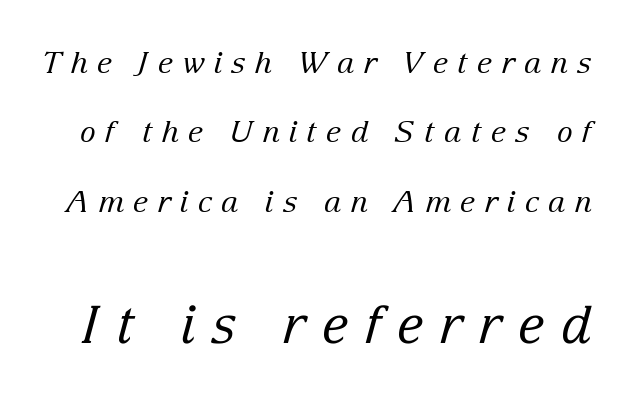
{"serif": "yes", "italic": "yes", "lean": "right", "slant_degrees": 15, "bold": "no", "weight": "regular", "width": "normal", "stroke_contrast": "low", "x_height": "medium", "monospaced": "no", "underline": "no", "line_spacing": "loose", "line_spacing_ratio": 2.31, "letter_spacing": "wide", "letter_spacing_em": 0.3, "larger_block": "second", "size_ratio": 1.73, "glyph_px": 52}
